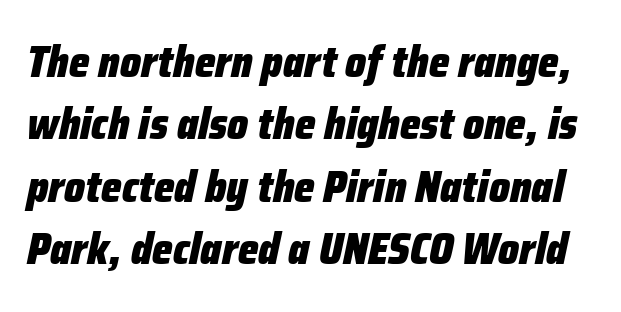
The font is running at its bold setting. These lines are rendered in a variable-pitch font. These lines were composed using italics. No extra tracking has been applied to these lines. A clean baseline with only descenders dipping below it. How would I describe the line gaps? Plain and ordinary.
